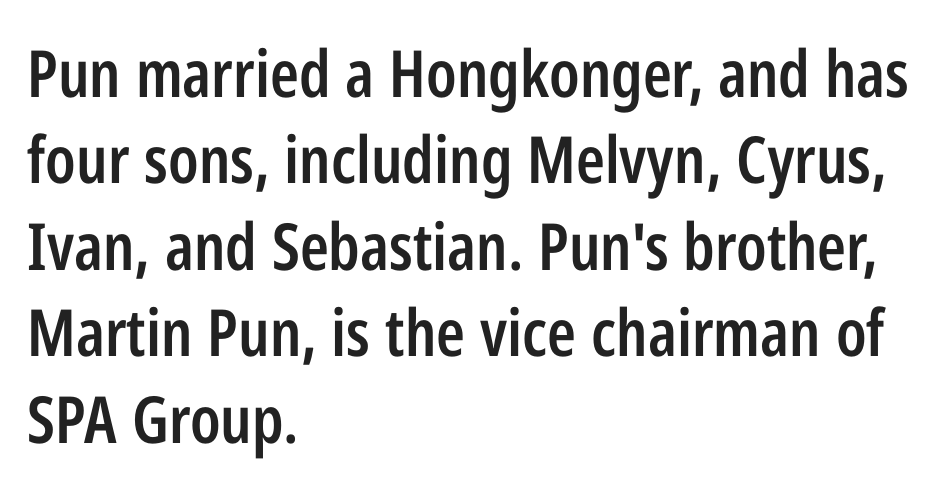
The image shows 65 px semibold, condensed sans-serif type, upright; set left-aligned, normal line spacing (1.33x), normal letter spacing, not underlined; low stroke contrast and a medium x-height.
